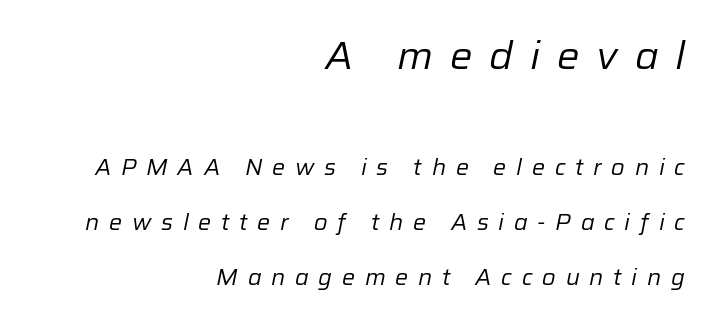
{"italic": "yes", "lean": "right", "slant_degrees": 12, "bold": "no", "weight": "regular", "width": "normal", "stroke_contrast": "low", "x_height": "medium", "monospaced": "no", "underline": "no", "align": "right", "line_spacing": "loose", "line_spacing_ratio": 2.49, "letter_spacing": "wide", "letter_spacing_em": 0.44, "larger_block": "first", "size_ratio": 1.73, "glyph_px": 38}
